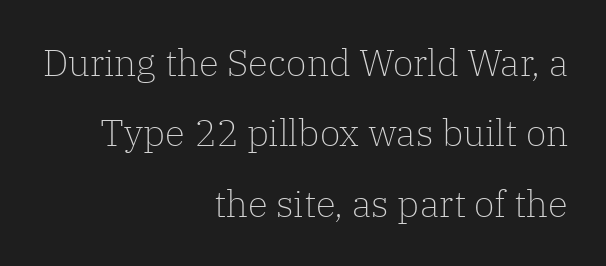
{"serif": "yes", "italic": "no", "bold": "no", "weight": "light", "width": "normal", "stroke_contrast": "low", "x_height": "medium", "monospaced": "no", "underline": "no", "align": "right", "line_spacing": "loose", "line_spacing_ratio": 1.9, "letter_spacing": "normal", "letter_spacing_em": 0.0, "glyph_px": 37}
